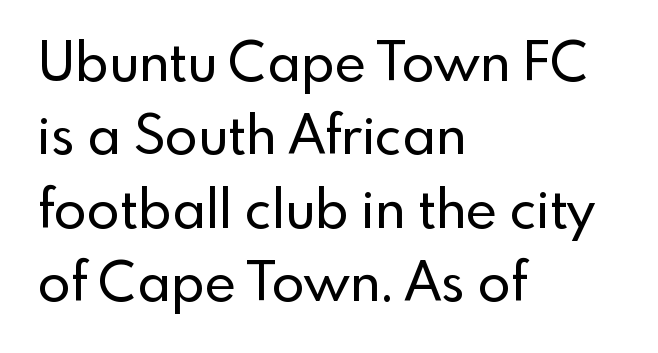
The designer went with a sans here, leaving each stem footless. Nothing unusual about the tracking: characters are spaced as the font intends. The baseline area is clear. It's the straight-up-and-down kind of type.
